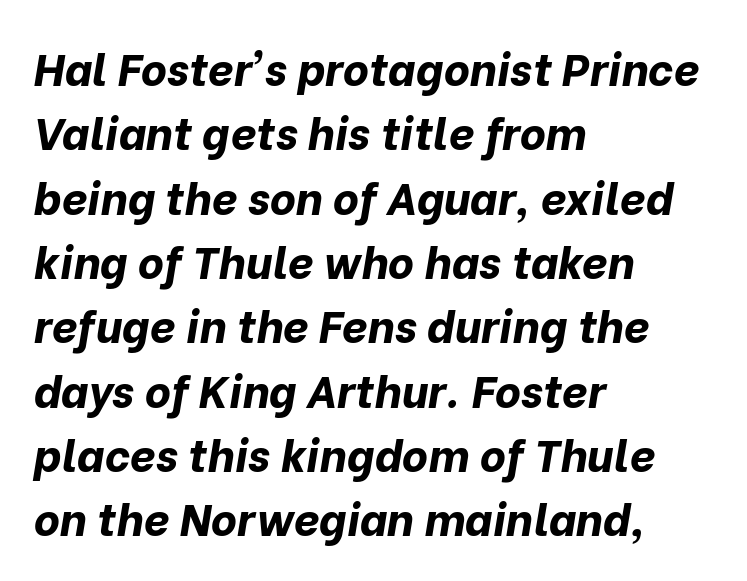
Q: Is the text bold? A: Yes.
Q: Is the text italic (slanted)? A: Yes, it leans right by about 10 degrees.
Q: Is the text underlined? A: No.
Q: How is the paragraph aligned? A: Left-aligned.
Q: Is the spacing between letters normal or unusually wide? A: Normal.
Q: Is the spacing between lines tight, normal or loose? A: Normal.
Q: Width (condensed, normal, or wide)? A: Normal.
Q: Stroke contrast? A: Low.
Q: x-height? A: Medium.
Q: Monospaced? A: No.
